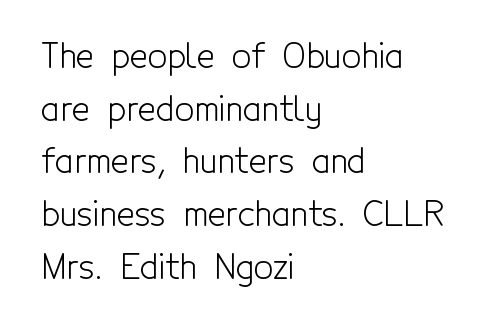
The image shows 34 px light, condensed sans-serif type, upright; set left-aligned, normal line spacing (1.55x), normal letter spacing, not underlined; a medium x-height.
